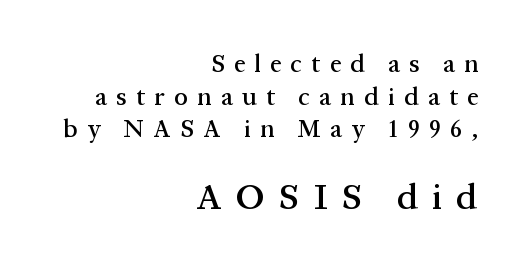
Caption: upper text group reduced, lower text group enlarged. The space beneath each line is pristine and unruled. Whoever set this chose a conventional vertical rhythm. This sample uses an upright cut, with every glyph sitting square on the baseline.
